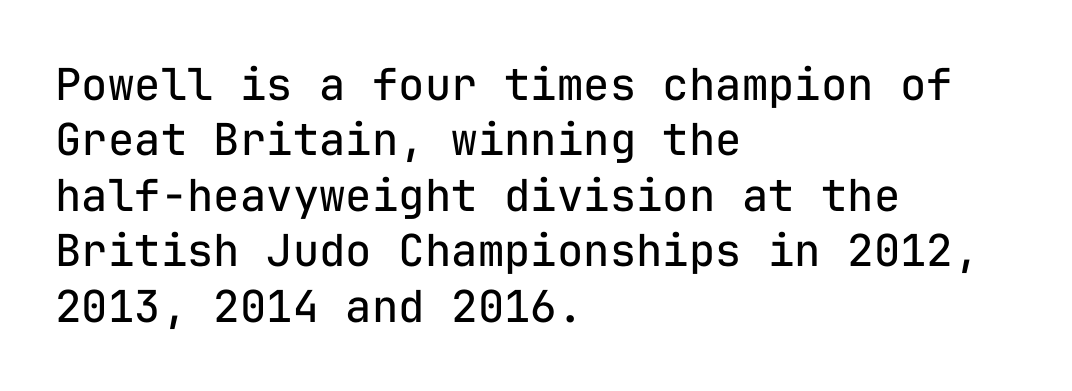
How are the letters spaced? Ordinarily, with no added tracking. Stroke thickness stays within the range of a standard reading face or lighter. Quick note: not italic, upright. The lines sit at an ordinary, default distance from one another.
